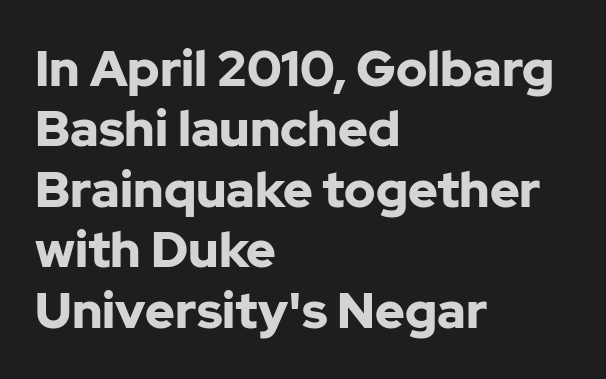
Q: Is the text bold? A: Yes.
Q: Is the text italic (slanted)? A: No, it is upright.
Q: Is the typeface a serif or a sans-serif typeface? A: Sans-serif.
Q: Is the text underlined? A: No.
Q: How is the paragraph aligned? A: Left-aligned.
Q: Is the spacing between letters normal or unusually wide? A: Normal.
Q: Width (condensed, normal, or wide)? A: Normal.
Q: Stroke contrast? A: Low.
Q: x-height? A: Medium.
Q: Monospaced? A: No.
